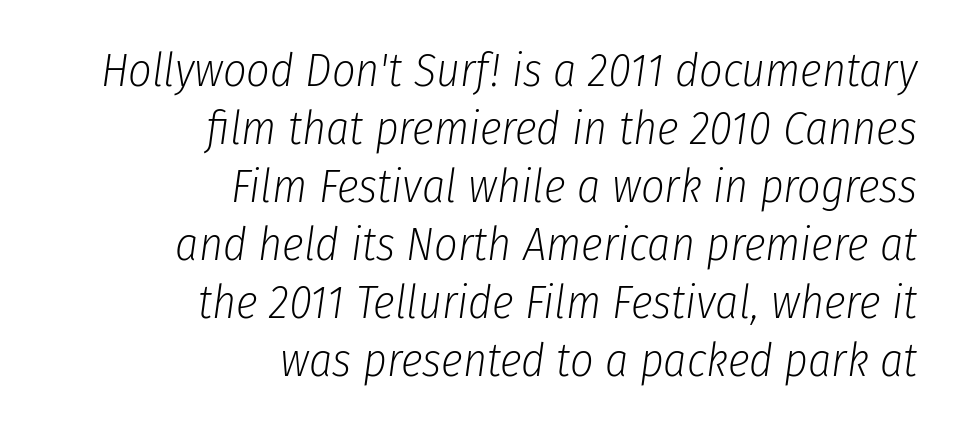
Q: Is the text bold? A: No.
Q: Is the text italic (slanted)? A: Yes, it leans right by about 8 degrees.
Q: Is the text underlined? A: No.
Q: How is the paragraph aligned? A: Right-aligned.
Q: Is the spacing between letters normal or unusually wide? A: Normal.
Q: Is the spacing between lines tight, normal or loose? A: Normal.
Q: Width (condensed, normal, or wide)? A: Condensed.
Q: Stroke contrast? A: Low.
Q: x-height? A: Medium.
Q: Monospaced? A: No.
